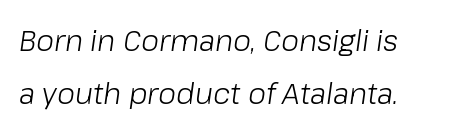
Q: Is the text bold? A: No.
Q: Is the text italic (slanted)? A: Yes, it leans right by about 8 degrees.
Q: Is the text underlined? A: No.
Q: Is the spacing between letters normal or unusually wide? A: Normal.
Q: Width (condensed, normal, or wide)? A: Normal.
Q: Stroke contrast? A: Low.
Q: x-height? A: Medium.
Q: Monospaced? A: No.
